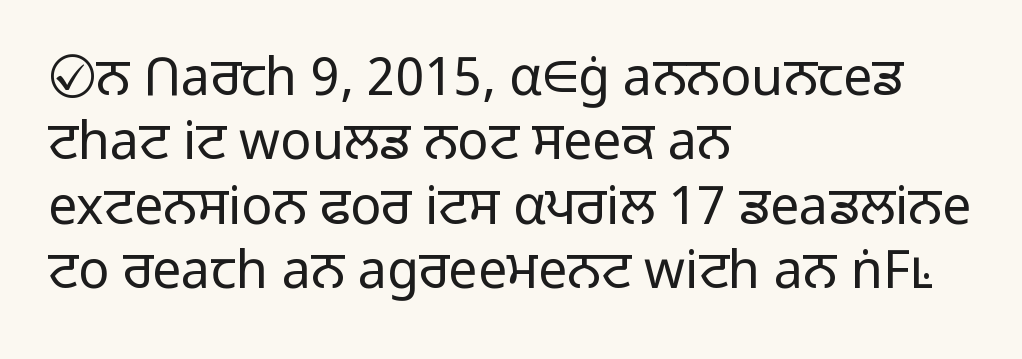
{"serif": "no", "italic": "no", "bold": "no", "weight": "light", "width": "normal", "stroke_contrast": "low", "x_height": "medium", "monospaced": "no", "underline": "no", "align": "left", "line_spacing_ratio": 1.24, "letter_spacing": "normal", "letter_spacing_em": 0.0, "glyph_px": 52}
